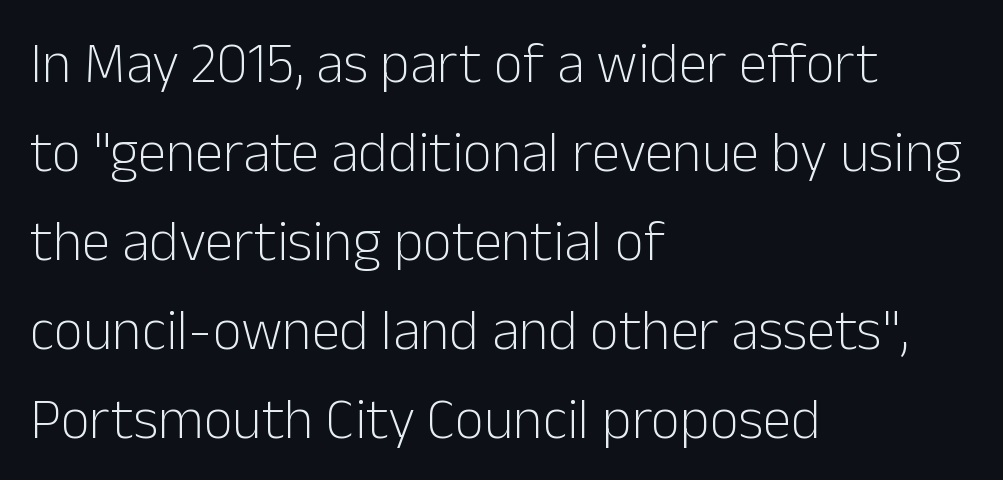
Q: Is the text bold? A: No.
Q: Is the text italic (slanted)? A: No, it is upright.
Q: Is the typeface a serif or a sans-serif typeface? A: Sans-serif.
Q: Is the text underlined? A: No.
Q: How is the paragraph aligned? A: Left-aligned.
Q: Is the spacing between letters normal or unusually wide? A: Normal.
Q: Is the spacing between lines tight, normal or loose? A: Normal.
Q: Width (condensed, normal, or wide)? A: Normal.
Q: Stroke contrast? A: Low.
Q: x-height? A: Medium.
Q: Monospaced? A: No.
